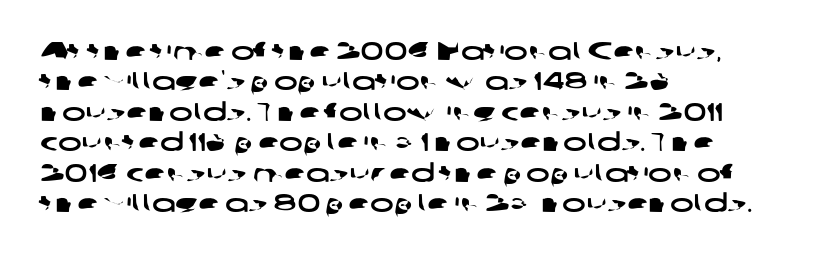
Caption: standard tracking, unaltered. Layout note: lines flush left. Beneath every word, the page is bare.
